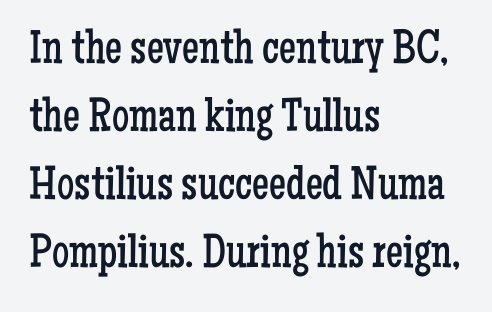
Q: Is the text bold? A: No.
Q: Is the text italic (slanted)? A: No, it is upright.
Q: Is the typeface a serif or a sans-serif typeface? A: Serif.
Q: Is the text underlined? A: No.
Q: How is the paragraph aligned? A: Left-aligned.
Q: Is the spacing between letters normal or unusually wide? A: Normal.
Q: Is the spacing between lines tight, normal or loose? A: Normal.
Q: Width (condensed, normal, or wide)? A: Condensed.
Q: Stroke contrast? A: Low.
Q: x-height? A: Medium.
Q: Monospaced? A: No.
